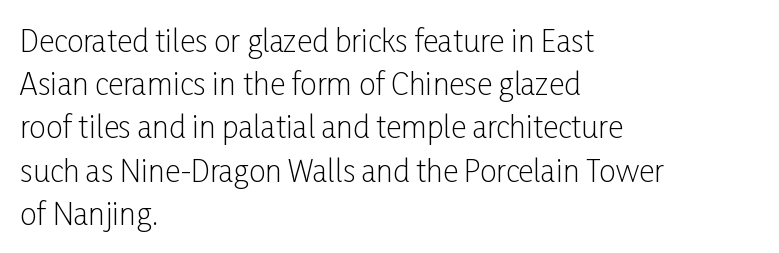
{"serif": "no", "italic": "no", "bold": "no", "weight": "light", "width": "condensed", "stroke_contrast": "low", "x_height": "medium", "monospaced": "no", "underline": "no", "align": "left", "line_spacing": "normal", "line_spacing_ratio": 1.44, "letter_spacing": "normal", "letter_spacing_em": 0.0, "glyph_px": 30}
